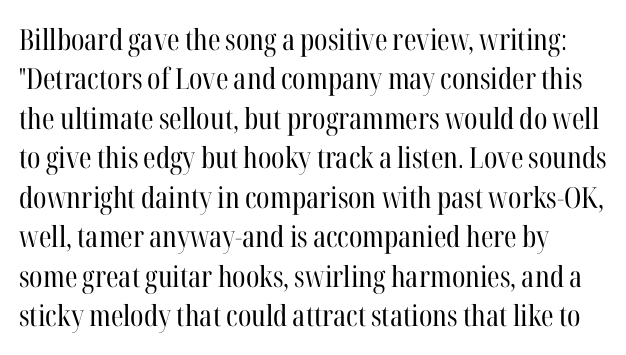
Q: Is the text bold? A: No.
Q: Is the text italic (slanted)? A: No, it is upright.
Q: Is the typeface a serif or a sans-serif typeface? A: Serif.
Q: Is the text underlined? A: No.
Q: Is the spacing between letters normal or unusually wide? A: Normal.
Q: Is the spacing between lines tight, normal or loose? A: Normal.
Q: Width (condensed, normal, or wide)? A: Condensed.
Q: Stroke contrast? A: High.
Q: x-height? A: Medium.
Q: Monospaced? A: No.
